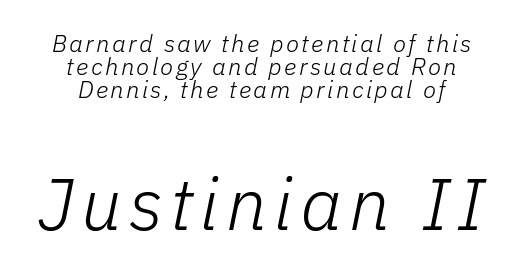
Q: Is the text bold? A: No.
Q: Is the text italic (slanted)? A: Yes, it leans right by about 11 degrees.
Q: Is the text underlined? A: No.
Q: How is the paragraph aligned? A: Centered.
Q: Is the spacing between lines tight, normal or loose? A: Tight.
Q: Which block of text is set in a larger size, the first (top) or the second (bottom)? A: The second (bottom) one.
Q: Width (condensed, normal, or wide)? A: Normal.
Q: Stroke contrast? A: Low.
Q: x-height? A: Medium.
Q: Monospaced? A: No.
